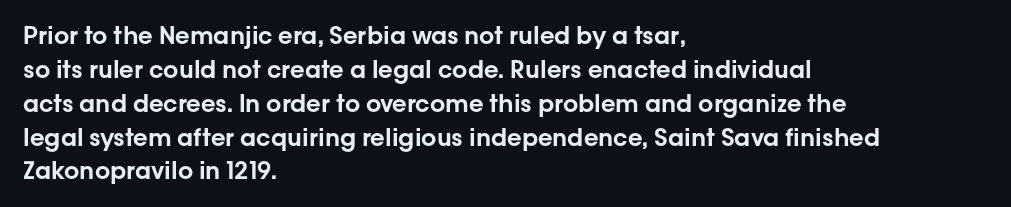
{"italic": "no", "underline": "no", "align": "left", "line_spacing": "normal", "line_spacing_ratio": 1.41, "letter_spacing": "normal", "letter_spacing_em": 0.0, "glyph_px": 24}
